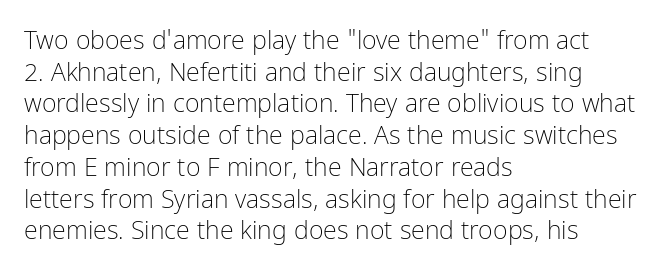
{"italic": "no", "bold": "no", "underline": "no", "align": "left", "line_spacing": "normal", "line_spacing_ratio": 1.27, "letter_spacing": "normal", "letter_spacing_em": 0.0, "glyph_px": 25}
